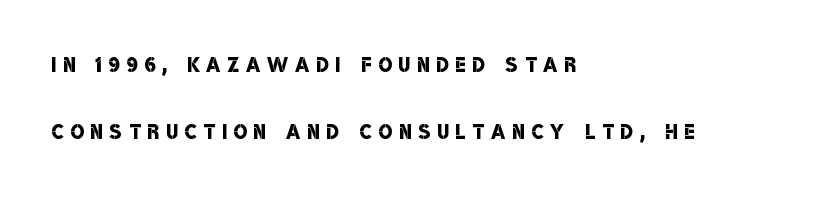
The lines in this sample share a left origin and differ only in where they stop. Is this a fixed-width face? No — the glyphs have proportional, varying widths. The baseline area is clear. Tracking here is generous; glyphs stand well apart from one another. Are there feet on the stems? There aren't — it's a sans.
